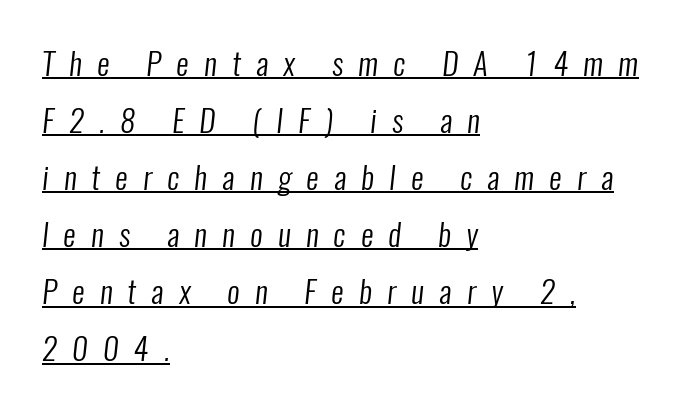
Q: Is the text bold? A: No.
Q: Is the typeface a serif or a sans-serif typeface? A: Sans-serif.
Q: Is the text underlined? A: Yes.
Q: How is the paragraph aligned? A: Left-aligned.
Q: Is the spacing between letters normal or unusually wide? A: Unusually wide.
Q: Width (condensed, normal, or wide)? A: Condensed.
Q: Stroke contrast? A: Low.
Q: x-height? A: Medium.
Q: Monospaced? A: No.
